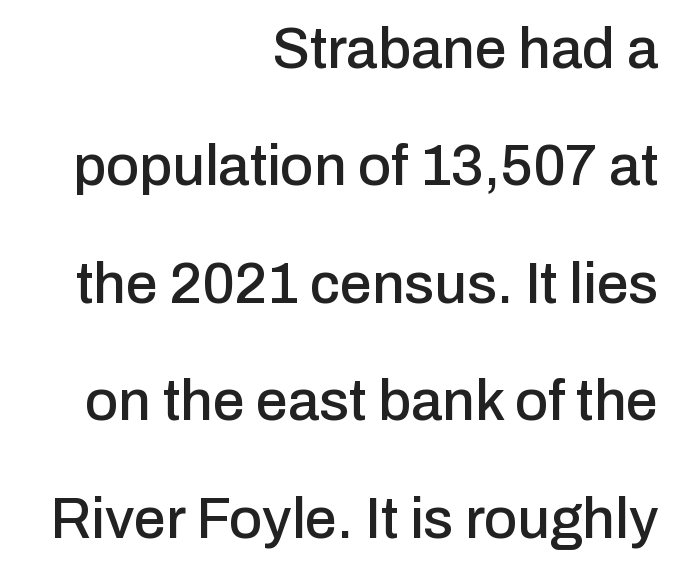
{"serif": "no", "italic": "no", "width": "normal", "stroke_contrast": "low", "x_height": "medium", "monospaced": "no", "underline": "no", "align": "right", "line_spacing": "loose", "line_spacing_ratio": 2.06, "letter_spacing": "normal", "letter_spacing_em": 0.0, "glyph_px": 57}
